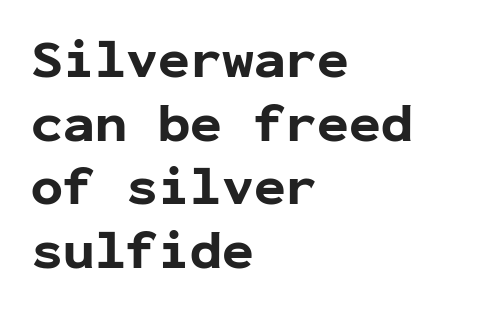
The image shows 53 px bold sans-serif type, upright, monospaced; set left-aligned, line spacing 1.2x, normal letter spacing, not underlined; low stroke contrast and a medium x-height.
